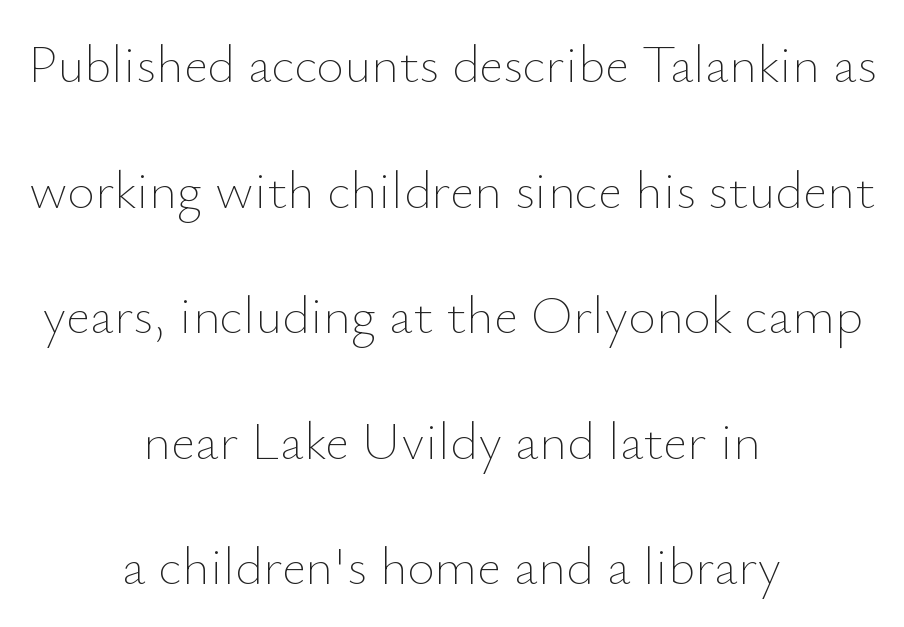
The image shows 53 px thin type, upright; set centered, loose line spacing (2.37x), normal letter spacing, not underlined; low stroke contrast and a small x-height.
